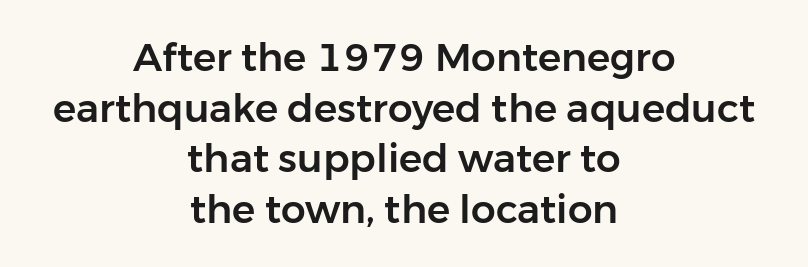
Check where the strokes stop: nothing finishes them off — pure sans. Posture: vertical. How are the letters spaced? Ordinarily, with no added tracking. The glyphs are unaccompanied by any horizontal stroke below them. These lines sit exactly where default settings would place them. The paragraph shown floats in the horizontal middle.
